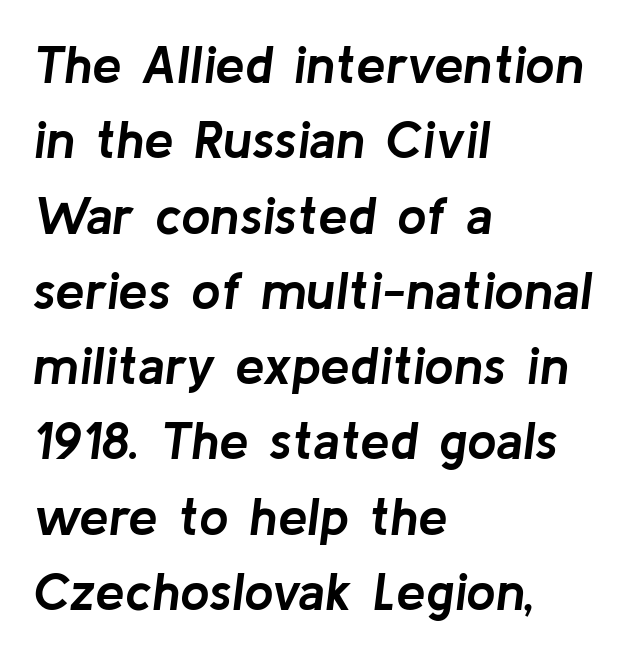
{"italic": "yes", "lean": "right", "slant_degrees": 8, "bold": "yes", "weight": "semibold", "width": "normal", "stroke_contrast": "low", "x_height": "medium", "monospaced": "no", "underline": "no", "align": "left", "line_spacing": "normal", "line_spacing_ratio": 1.42, "letter_spacing": "normal", "letter_spacing_em": 0.0, "glyph_px": 53}
